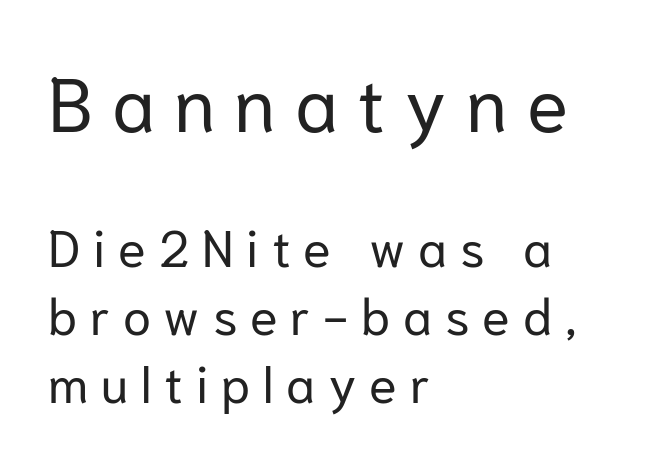
Q: Is the text bold? A: No.
Q: Is the text italic (slanted)? A: No, it is upright.
Q: Is the typeface a serif or a sans-serif typeface? A: Sans-serif.
Q: Is the text underlined? A: No.
Q: How is the paragraph aligned? A: Left-aligned.
Q: Is the spacing between letters normal or unusually wide? A: Unusually wide.
Q: Is the spacing between lines tight, normal or loose? A: Normal.
Q: Which block of text is set in a larger size, the first (top) or the second (bottom)? A: The first (top) one.
Q: Width (condensed, normal, or wide)? A: Normal.
Q: Stroke contrast? A: Low.
Q: x-height? A: Medium.
Q: Monospaced? A: No.
